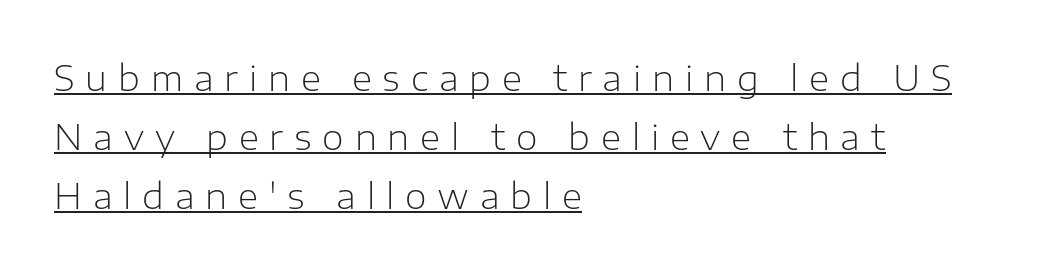
Q: Is the text bold? A: No.
Q: Is the text italic (slanted)? A: No, it is upright.
Q: Is the typeface a serif or a sans-serif typeface? A: Sans-serif.
Q: Is the text underlined? A: Yes.
Q: How is the paragraph aligned? A: Left-aligned.
Q: Is the spacing between letters normal or unusually wide? A: Unusually wide.
Q: Is the spacing between lines tight, normal or loose? A: Normal.
Q: Width (condensed, normal, or wide)? A: Normal.
Q: Stroke contrast? A: Low.
Q: x-height? A: Medium.
Q: Monospaced? A: No.
